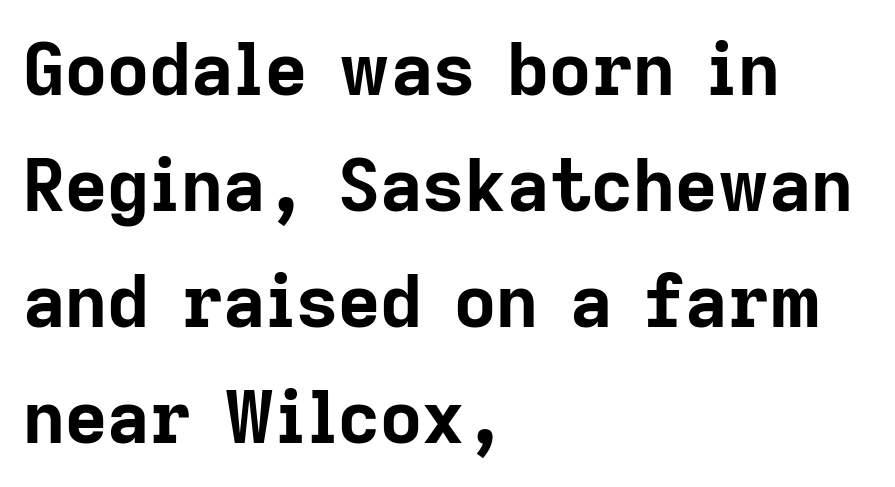
The image shows 73 px bold sans-serif type, upright; set left-aligned, normal line spacing (1.59x), normal letter spacing, not underlined; low stroke contrast and a medium x-height.
